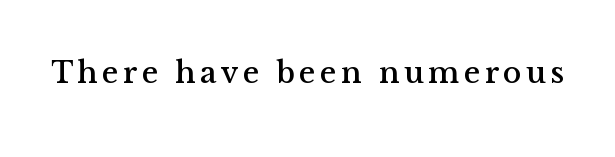
Q: Is the text italic (slanted)? A: No, it is upright.
Q: Is the typeface a serif or a sans-serif typeface? A: Serif.
Q: Is the text underlined? A: No.
Q: Width (condensed, normal, or wide)? A: Normal.
Q: Stroke contrast? A: Medium.
Q: x-height? A: Medium.
Q: Monospaced? A: No.
